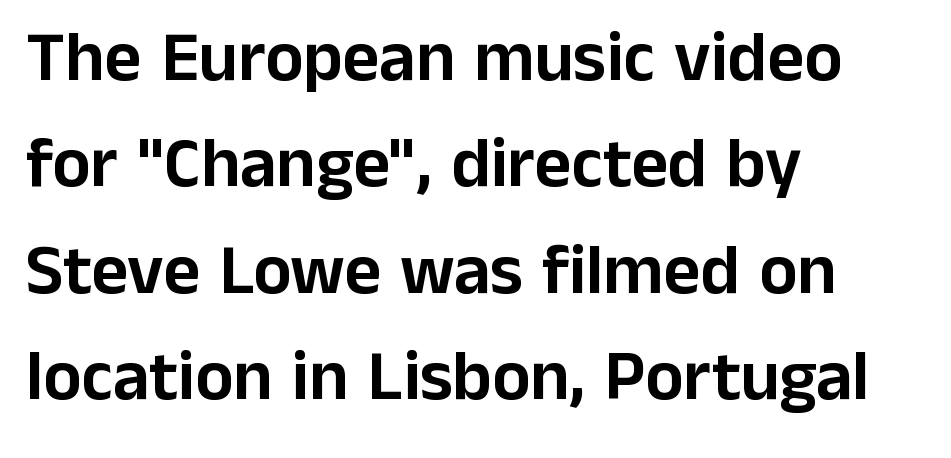
Q: Is the text italic (slanted)? A: No, it is upright.
Q: Is the typeface a serif or a sans-serif typeface? A: Sans-serif.
Q: Is the text underlined? A: No.
Q: How is the paragraph aligned? A: Left-aligned.
Q: Is the spacing between letters normal or unusually wide? A: Normal.
Q: Is the spacing between lines tight, normal or loose? A: Normal.
Q: Width (condensed, normal, or wide)? A: Normal.
Q: Stroke contrast? A: Low.
Q: x-height? A: Medium.
Q: Monospaced? A: No.
